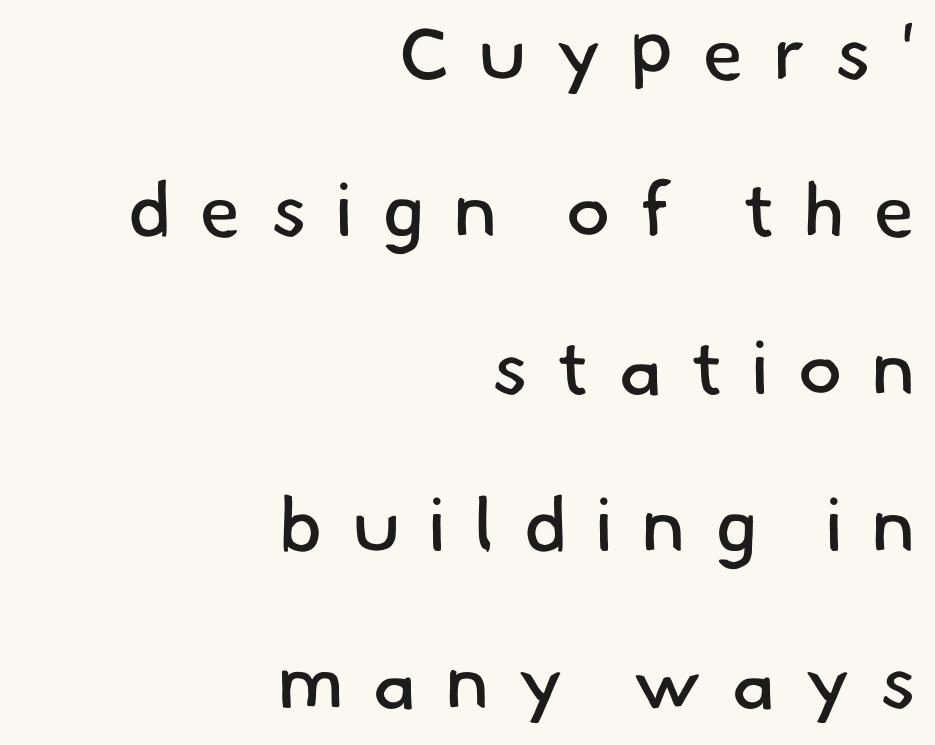
The image shows 76 px regular-weight sans-serif type; set right-aligned, loose line spacing (2.07x), unusually wide letter spacing (+0.37 em), not underlined; low stroke contrast and a small x-height.
